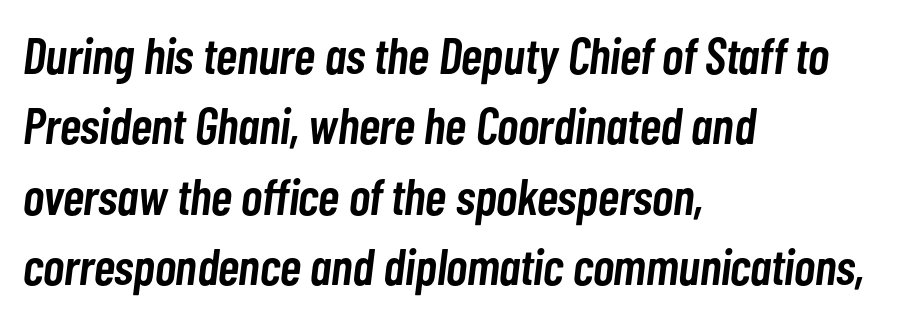
{"italic": "yes", "lean": "right", "slant_degrees": 7, "bold": "semi", "weight": "semibold", "width": "condensed", "stroke_contrast": "low", "x_height": "medium", "monospaced": "no", "underline": "no", "align": "left", "line_spacing": "normal", "line_spacing_ratio": 1.38, "letter_spacing": "normal", "letter_spacing_em": 0.0, "glyph_px": 51}
